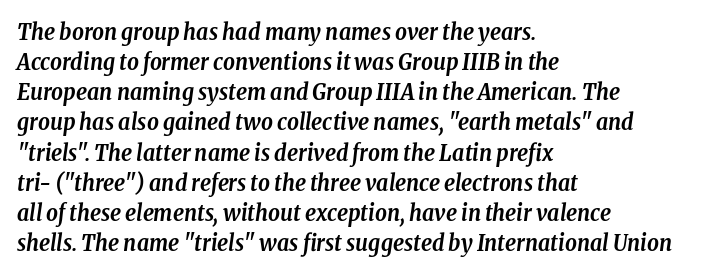
Q: Is the text bold? A: Yes.
Q: Is the text italic (slanted)? A: Yes, it leans right by about 8 degrees.
Q: Is the text underlined? A: No.
Q: How is the paragraph aligned? A: Left-aligned.
Q: Is the spacing between letters normal or unusually wide? A: Normal.
Q: Is the spacing between lines tight, normal or loose? A: Normal.
